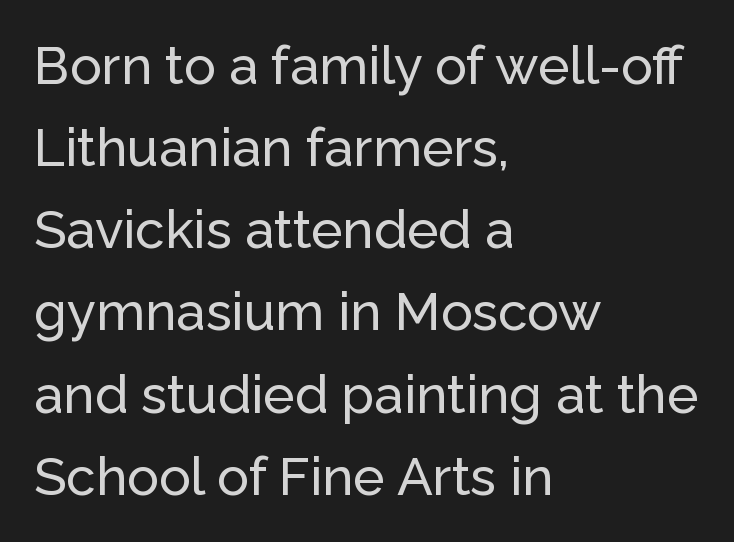
The image shows 53 px sans-serif type, upright; set left-aligned, normal line spacing (1.55x), normal letter spacing, not underlined; low stroke contrast and a medium x-height.
